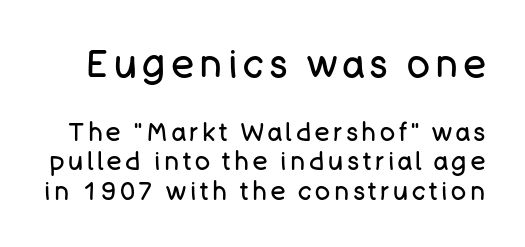
The image shows 38 px regular-weight sans-serif type, upright; set line spacing 1.19x, not underlined; the first (top) block is 1.52x larger; low stroke contrast and a large x-height.
